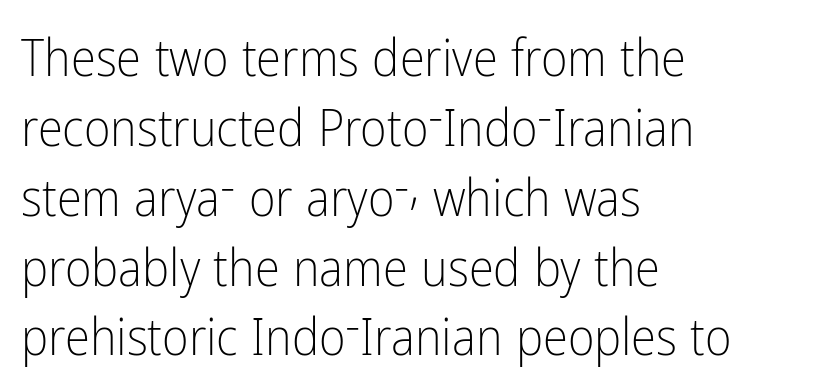
Q: Is the text bold? A: No.
Q: Is the text italic (slanted)? A: No, it is upright.
Q: Is the typeface a serif or a sans-serif typeface? A: Sans-serif.
Q: Is the text underlined? A: No.
Q: How is the paragraph aligned? A: Left-aligned.
Q: Is the spacing between letters normal or unusually wide? A: Normal.
Q: Is the spacing between lines tight, normal or loose? A: Normal.
Q: Width (condensed, normal, or wide)? A: Condensed.
Q: Stroke contrast? A: Low.
Q: x-height? A: Medium.
Q: Monospaced? A: No.
